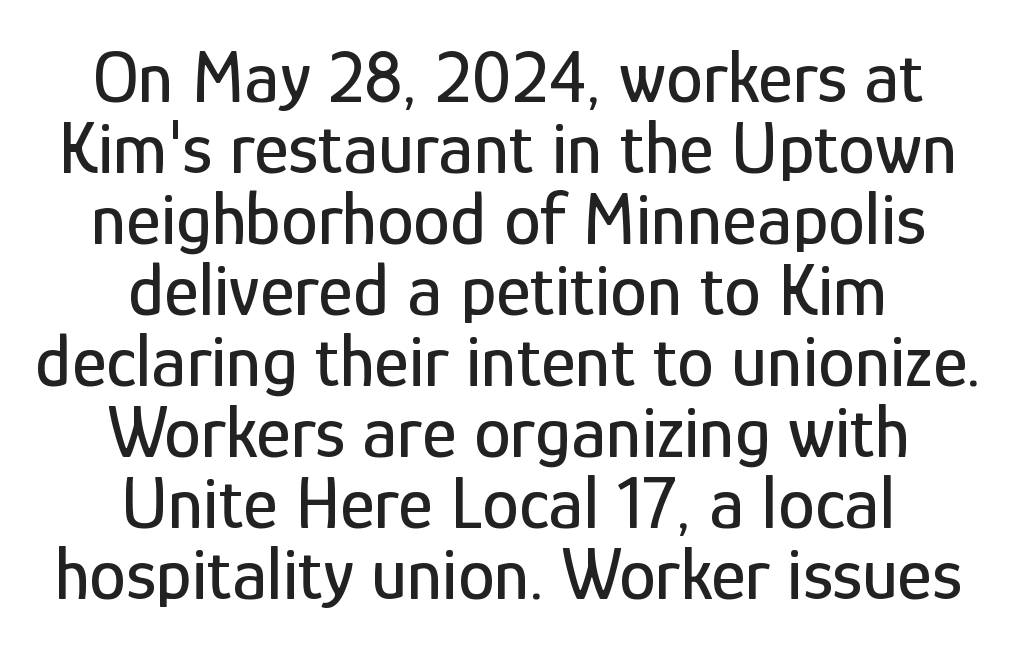
The image shows 74 px condensed sans-serif type, upright; set centered, tight line spacing (0.96x), normal letter spacing, not underlined; low stroke contrast and a medium x-height.
